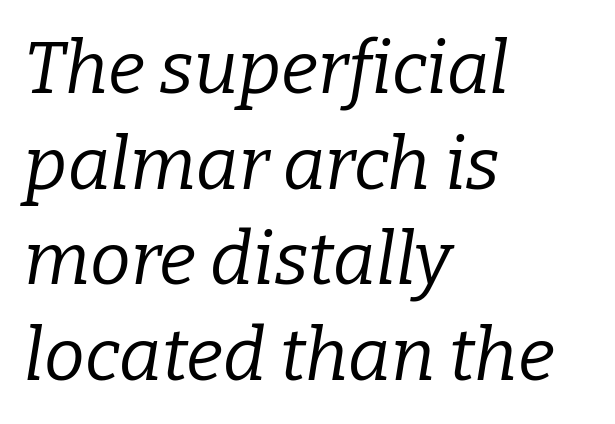
Casual observation: everything's shoved over to the left. To sum up the face: it has serifs. The strokes are not fattened; the text isn't bold. The lines sit at an ordinary, default distance from one another. The letters are slanted; this is an italic face. Varying glyph widths throughout — classic text-font behaviour.
